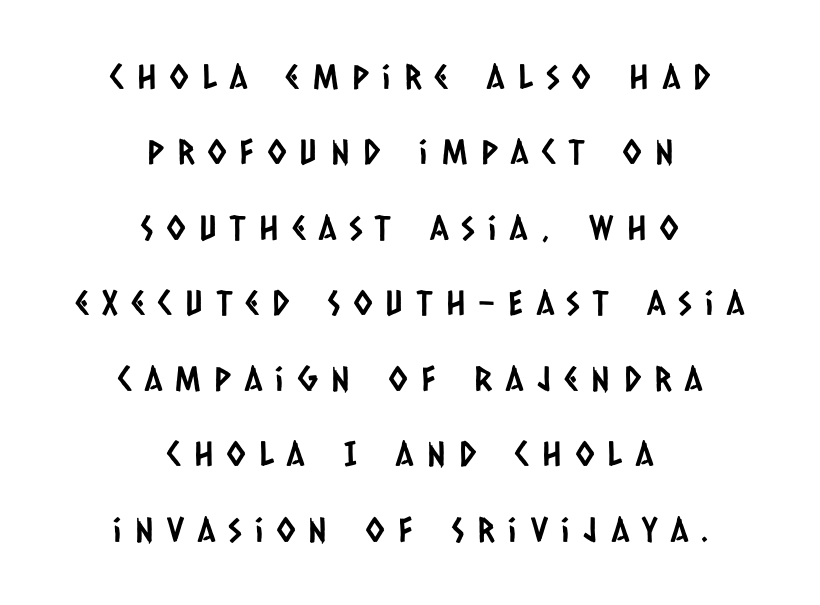
{"serif": "no", "width": "condensed", "stroke_contrast": "low", "x_height": "large", "monospaced": "no", "underline": "no", "align": "center", "line_spacing": "loose", "line_spacing_ratio": 2.22, "letter_spacing": "wide", "letter_spacing_em": 0.4, "glyph_px": 34}
